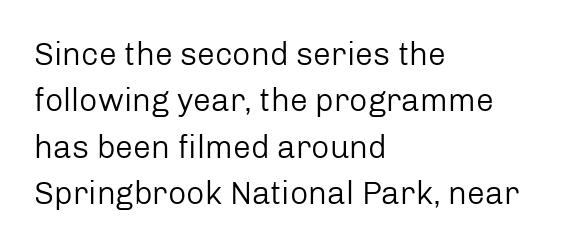
Q: Is the text bold? A: No.
Q: Is the text italic (slanted)? A: No, it is upright.
Q: Is the typeface a serif or a sans-serif typeface? A: Sans-serif.
Q: Is the text underlined? A: No.
Q: How is the paragraph aligned? A: Left-aligned.
Q: Is the spacing between letters normal or unusually wide? A: Normal.
Q: Is the spacing between lines tight, normal or loose? A: Normal.
Q: Width (condensed, normal, or wide)? A: Normal.
Q: Stroke contrast? A: Low.
Q: x-height? A: Medium.
Q: Monospaced? A: No.
